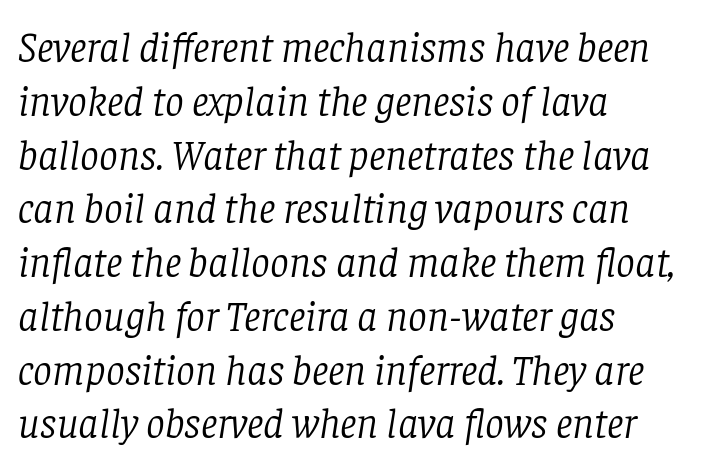
The passage shown is not bold in any degree. The ragged edge is on the right, which tells us the setting is flush left. Horizontal bands of white between lines are of average thickness. Yep, that's italic — everything's leaning.
